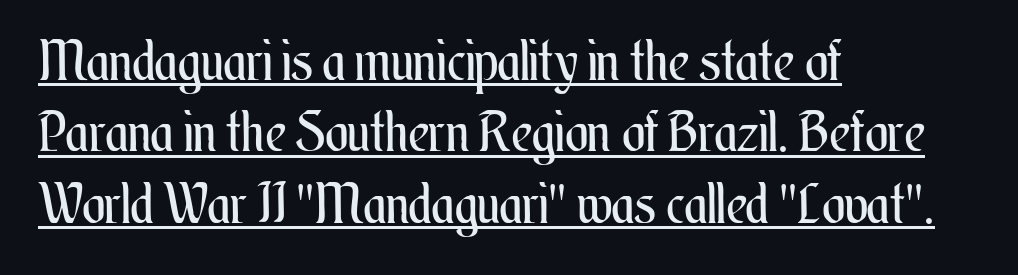
{"italic": "no", "bold": "no", "weight": "regular", "width": "condensed", "stroke_contrast": "medium", "x_height": "small", "monospaced": "no", "underline": "yes", "align": "left", "line_spacing": "normal", "line_spacing_ratio": 1.3, "letter_spacing": "normal", "letter_spacing_em": 0.0, "glyph_px": 55}
